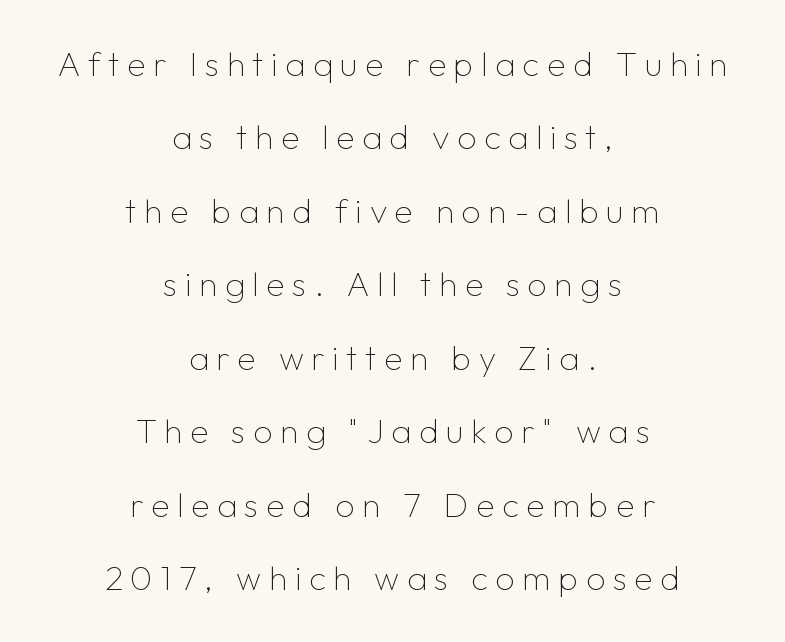
The image shows 34 px thin sans-serif type, upright; set centered, loose line spacing (2.16x), unusually wide letter spacing (+0.22 em), not underlined; low stroke contrast and a medium x-height.
